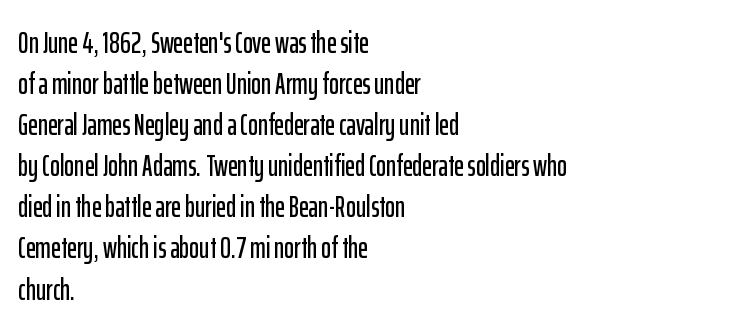
Character widths vary here, with narrow letters taking less room than wide ones. Nobody drew a line under any word here. If you measured baseline to baseline, you'd find a middling distance. The font family rendered here belongs to the sans-serif group. If you drew a ruler down the left edge, every line would touch it.
